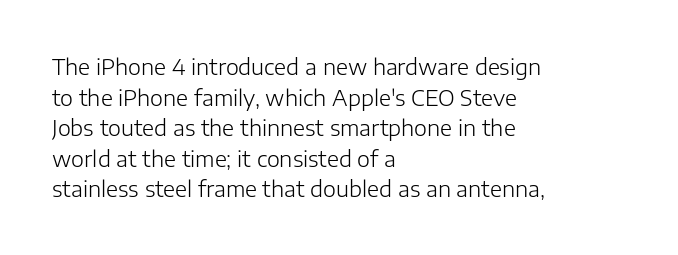
The image shows 22 px text type, upright; set left-aligned, normal line spacing (1.39x), normal letter spacing, not underlined.
